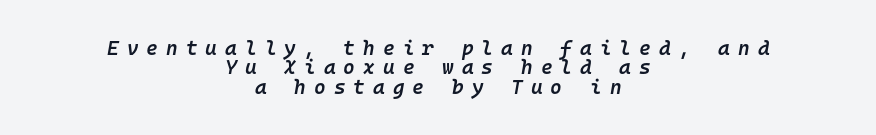
The rendering positions every line midway between the sides. Check under the words: just untouched page. One glance says dense: line gaps are narrower than usual. Does the lettering tilt? It does — this is italic.
